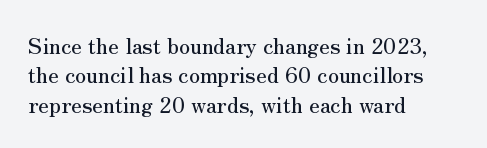
The image shows 22 px text type, upright; set left-aligned, normal line spacing (1.34x), normal letter spacing, not underlined.
